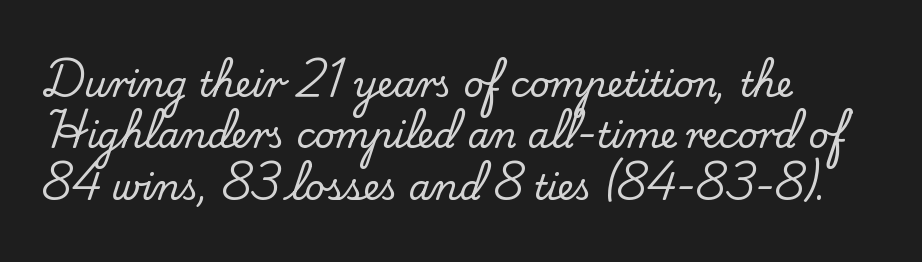
Leading matches the norm, producing a regular column. Beneath every word, the page is bare. There is no visible air inserted between adjacent glyphs. Typeset ragged right — the left edge is the straight one. You could not count columns in this text — the font is proportionally spaced. I'd call this a serif setting — the letters wear small feet.
